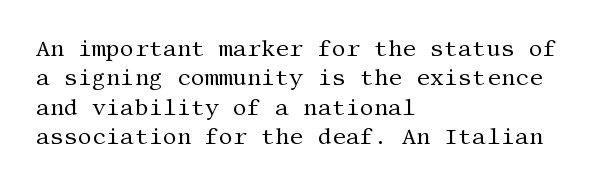
Bare-footed words on every line. Every stem runs plumb, perpendicular to the baseline. The typesetting does not lean heavy: it is not bold. Tracking value appears to be zero — textbook default spacing. The vertical gap from one line to the next is medium.
